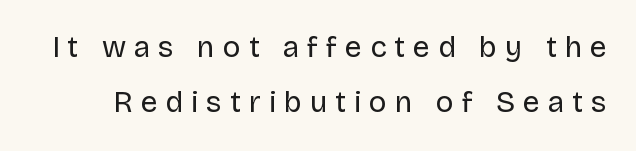
The image shows 30 px regular-weight sans-serif type, upright; set line spacing 1.85x, unusually wide letter spacing (+0.26 em), not underlined; low stroke contrast and a large x-height.
